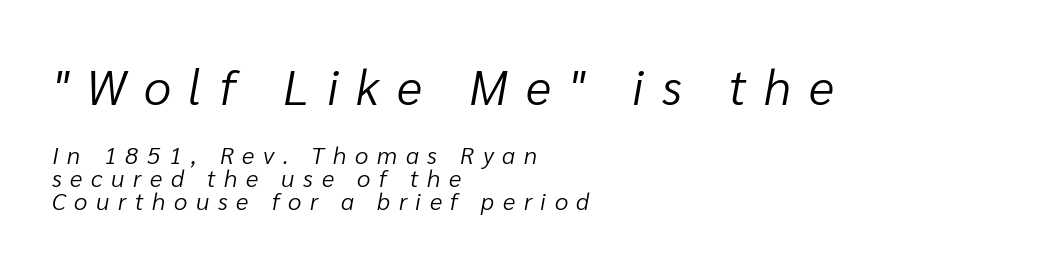
Q: Is the text bold? A: No.
Q: Is the text italic (slanted)? A: Yes, it leans right by about 10 degrees.
Q: Is the text underlined? A: No.
Q: How is the paragraph aligned? A: Left-aligned.
Q: Is the spacing between letters normal or unusually wide? A: Unusually wide.
Q: Is the spacing between lines tight, normal or loose? A: Tight.
Q: Which block of text is set in a larger size, the first (top) or the second (bottom)? A: The first (top) one.
Q: Width (condensed, normal, or wide)? A: Normal.
Q: Stroke contrast? A: Low.
Q: x-height? A: Medium.
Q: Monospaced? A: No.
